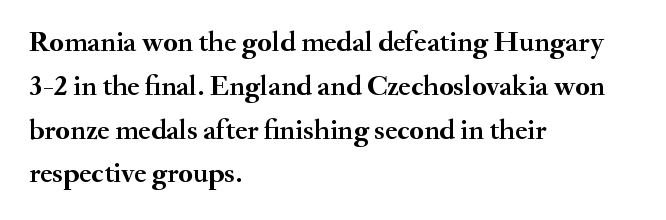
Q: Is the text bold? A: Yes.
Q: Is the text italic (slanted)? A: No, it is upright.
Q: Is the typeface a serif or a sans-serif typeface? A: Serif.
Q: Is the text underlined? A: No.
Q: How is the paragraph aligned? A: Left-aligned.
Q: Is the spacing between letters normal or unusually wide? A: Normal.
Q: Is the spacing between lines tight, normal or loose? A: Normal.
Q: Width (condensed, normal, or wide)? A: Normal.
Q: Stroke contrast? A: Medium.
Q: x-height? A: Small.
Q: Monospaced? A: No.
